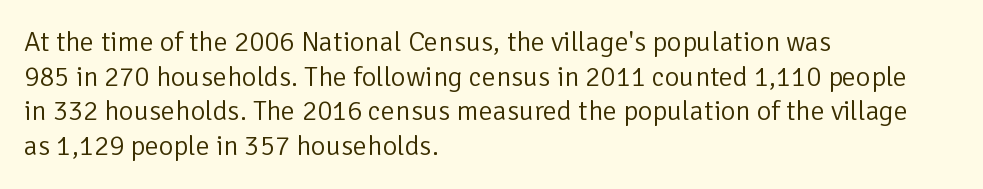
{"serif": "no", "italic": "no", "bold": "no", "weight": "light", "width": "normal", "stroke_contrast": "low", "x_height": "medium", "monospaced": "no", "underline": "no", "align": "left", "line_spacing_ratio": 1.24, "letter_spacing": "normal", "letter_spacing_em": 0.0, "glyph_px": 28}
